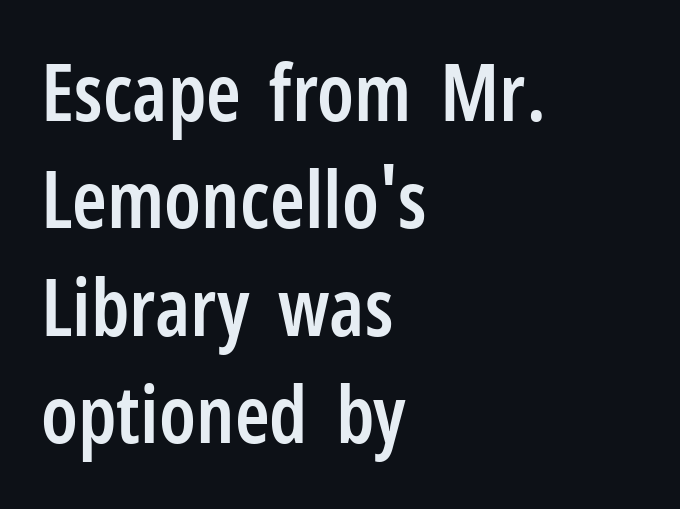
The image shows 79 px semibold, condensed sans-serif type, upright; set left-aligned, normal line spacing (1.36x), normal letter spacing, not underlined; low stroke contrast and a medium x-height.
